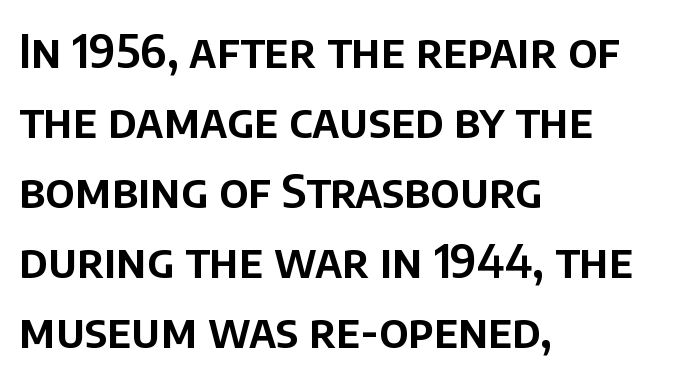
The letters stand straight up with perfectly vertical stems. Bare-footed words on every line. The letters advance in unequal steps, a hallmark of proportional type. This sample uses plain, unmodified letter spacing.
